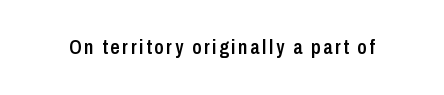
Italic? Not at all — the glyphs are vertical. The passage shown is not underscored anywhere. I'd describe the lettering as semibold — firm but not a full bold.
